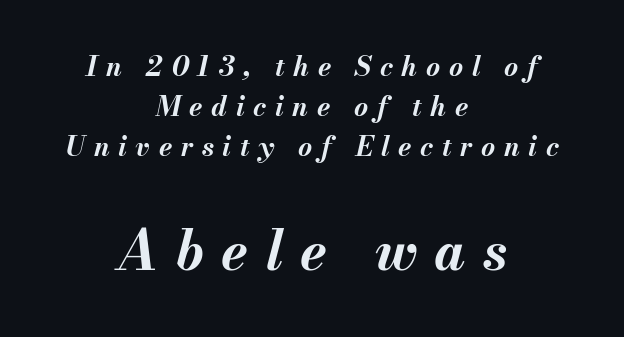
The passage shown stacks its lines at a standard gap. The baseline area is clear. Posture: slanted. Is the block centered? Yes — each line is placed symmetrically about the middle. Spacing between characters has been opened up far beyond the box default.
